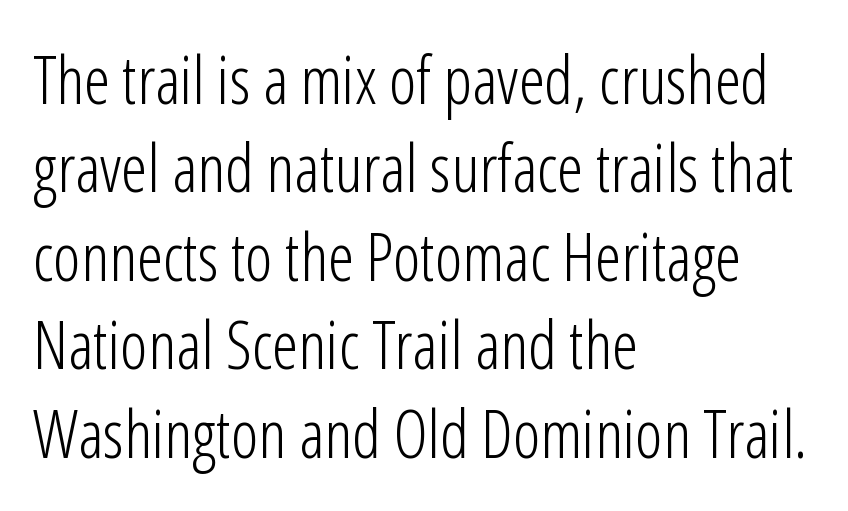
{"serif": "no", "italic": "no", "bold": "no", "weight": "light", "width": "condensed", "stroke_contrast": "low", "x_height": "medium", "monospaced": "no", "underline": "no", "align": "left", "line_spacing": "normal", "line_spacing_ratio": 1.34, "letter_spacing": "normal", "letter_spacing_em": 0.0, "glyph_px": 66}
